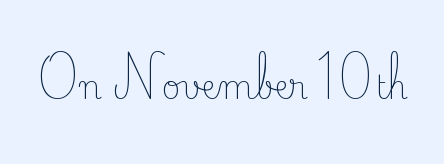
{"serif": "yes", "italic": "no", "bold": "no", "weight": "light", "width": "normal", "stroke_contrast": "low", "x_height": "small", "monospaced": "no", "underline": "no", "letter_spacing": "normal", "letter_spacing_em": 0.0, "glyph_px": 32}
